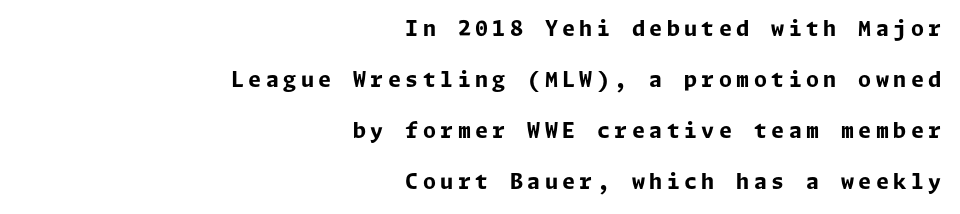
The image shows 21 px bold type, upright; set right-aligned, loose line spacing (2.43x), unusually wide letter spacing (+0.21 em), not underlined.
